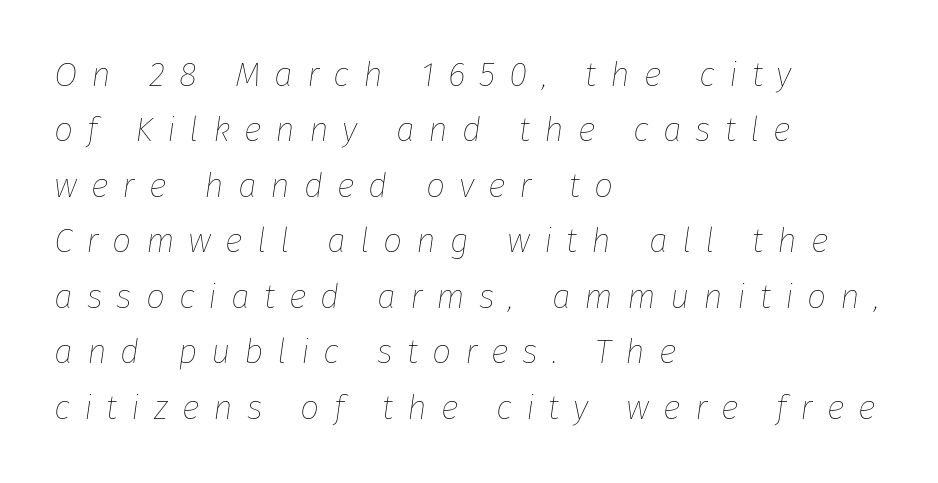
Compared with typical paragraphs, the rows here are spaced about the same. The passage shown is typed in a proportional face where columns would drift. How are the letters spaced? Widely, with obvious added tracking. This sample is left-justified, so line endings fall wherever the words run out. The face used here has a pronounced slope to its letters. Only glyphs here, with clear space below each row.
